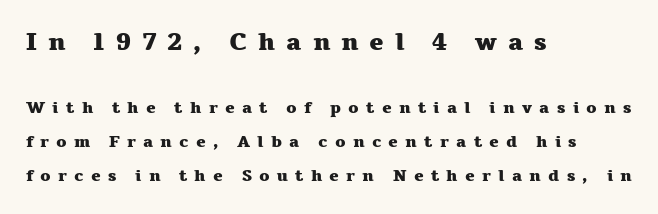
The image shows 24 px bold type, upright; set left-aligned, loose line spacing (2.14x), unusually wide letter spacing (+0.45 em), not underlined; the first (top) block is 1.5x larger.
